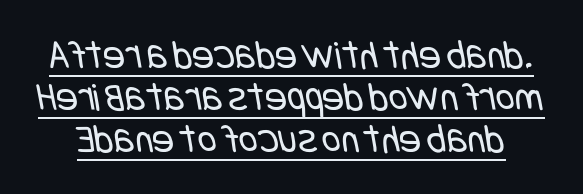
{"serif": "no", "bold": "no", "weight": "regular", "width": "condensed", "stroke_contrast": "low", "x_height": "large", "underline": "yes", "line_spacing": "tight", "line_spacing_ratio": 1.02, "letter_spacing": "normal", "letter_spacing_em": 0.0, "glyph_px": 41}
